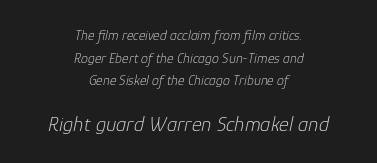
It's the slanting kind of type. Glance below the letters and you will spot only blank space. Unbolded letterforms with no extra heft. The typesetter chose a symmetrical, centered arrangement here. Size contrast runs from small at the top to large at the bottom.
